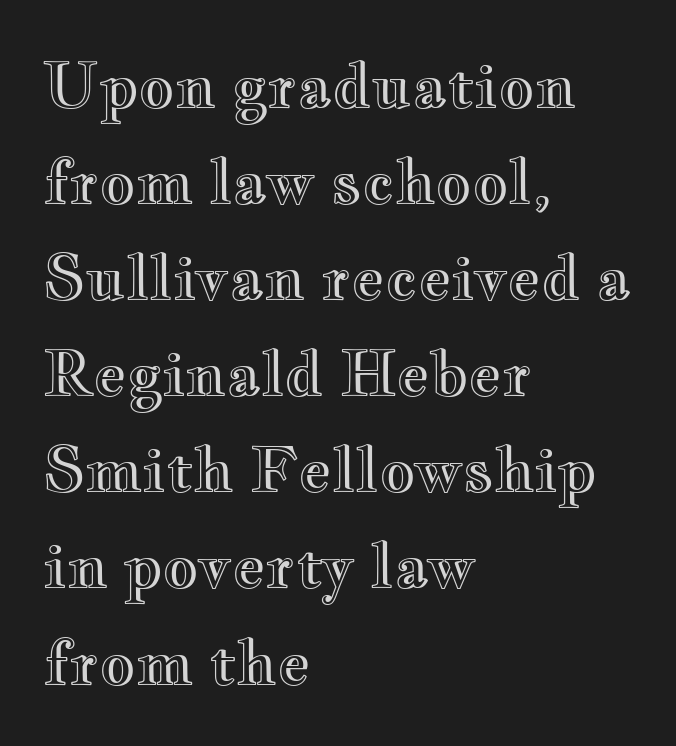
Q: Is the text italic (slanted)? A: No, it is upright.
Q: Is the text underlined? A: No.
Q: How is the paragraph aligned? A: Left-aligned.
Q: Is the spacing between letters normal or unusually wide? A: Normal.
Q: Is the spacing between lines tight, normal or loose? A: Normal.
Q: Width (condensed, normal, or wide)? A: Wide.
Q: x-height? A: Small.
Q: Monospaced? A: No.
